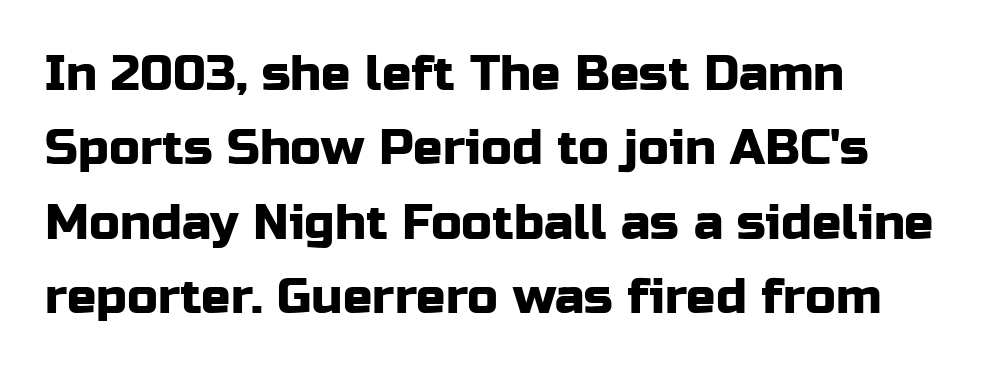
Q: Is the text italic (slanted)? A: No, it is upright.
Q: Is the typeface a serif or a sans-serif typeface? A: Sans-serif.
Q: Is the text underlined? A: No.
Q: How is the paragraph aligned? A: Left-aligned.
Q: Is the spacing between letters normal or unusually wide? A: Normal.
Q: Is the spacing between lines tight, normal or loose? A: Normal.
Q: Width (condensed, normal, or wide)? A: Normal.
Q: Stroke contrast? A: Low.
Q: x-height? A: Medium.
Q: Monospaced? A: No.
